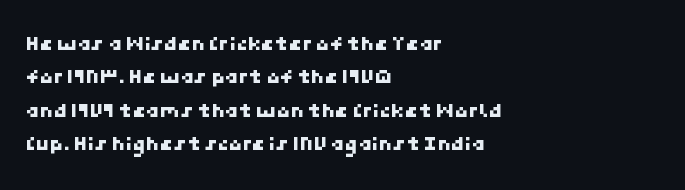
{"underline": "no", "align": "left", "line_spacing": "normal", "line_spacing_ratio": 1.52, "letter_spacing": "normal", "letter_spacing_em": 0.0, "glyph_px": 22}
